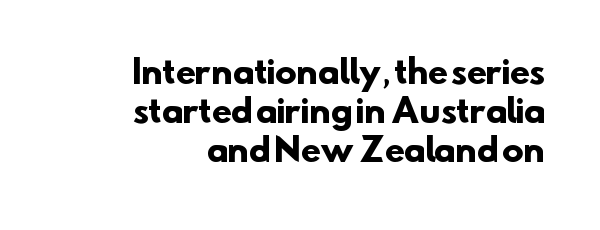
Q: Is the text bold? A: Yes.
Q: Is the typeface a serif or a sans-serif typeface? A: Sans-serif.
Q: Is the text underlined? A: No.
Q: How is the paragraph aligned? A: Right-aligned.
Q: Is the spacing between letters normal or unusually wide? A: Normal.
Q: Width (condensed, normal, or wide)? A: Normal.
Q: Stroke contrast? A: Low.
Q: x-height? A: Small.
Q: Monospaced? A: No.
